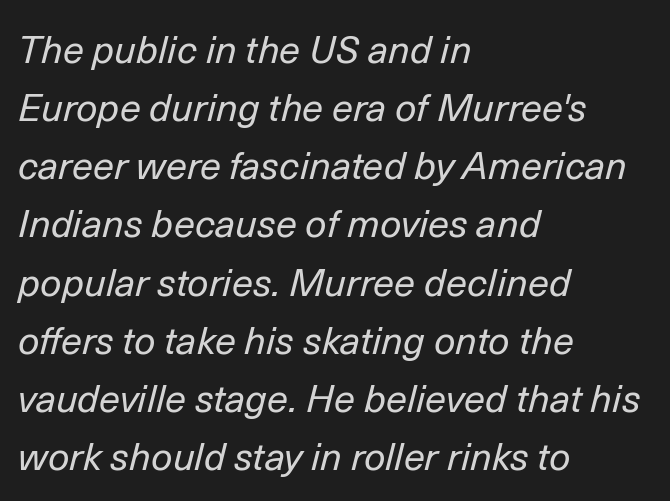
The letters sit at their default tracking, neither squeezed nor spread. Nothing heavy about these letters — not bold at all. One glance says typical: line gaps are just what's usual. Looks like regular typesetting: each glyph gets only the width it needs.
